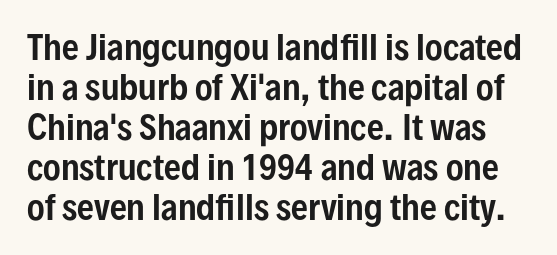
Q: Is the text italic (slanted)? A: No, it is upright.
Q: Is the typeface a serif or a sans-serif typeface? A: Sans-serif.
Q: Is the text underlined? A: No.
Q: Is the spacing between letters normal or unusually wide? A: Normal.
Q: Width (condensed, normal, or wide)? A: Condensed.
Q: Stroke contrast? A: Low.
Q: x-height? A: Medium.
Q: Monospaced? A: No.
